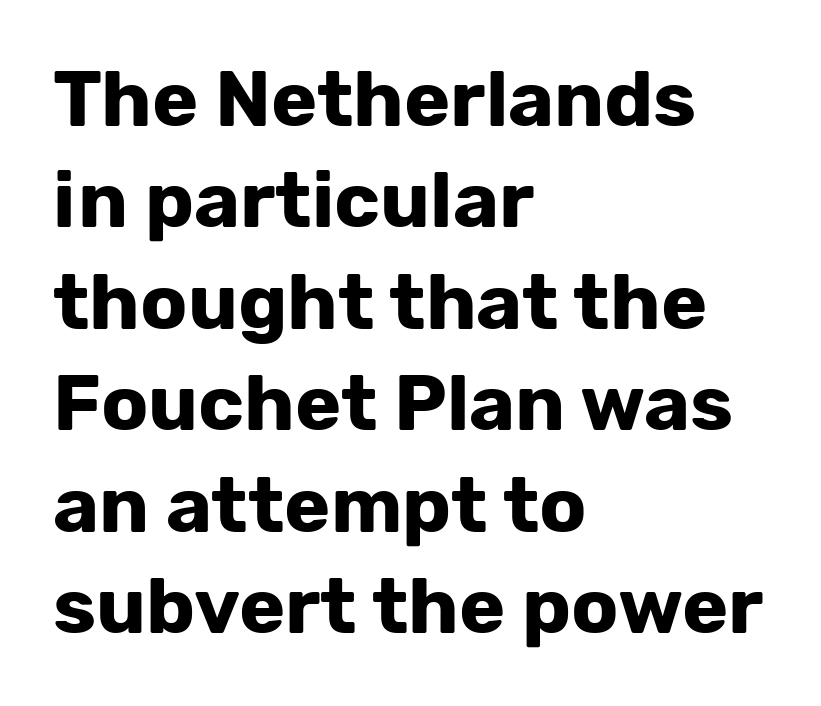
Plenty of ink on the page — the face is bold. There is no visible air inserted between adjacent glyphs. You could not count columns in this text — the font is proportionally spaced. This sample is left-justified, so line endings fall wherever the words run out. Regarding leading, the lines here are spaced in the standard way. Check where the strokes stop: nothing finishes them off — pure sans.
